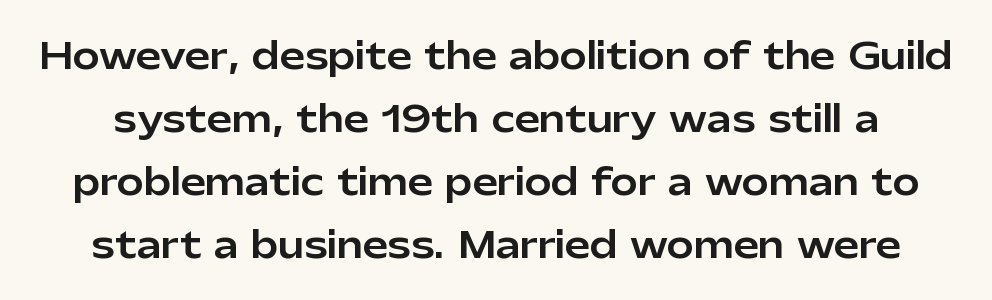
{"serif": "no", "italic": "no", "width": "normal", "stroke_contrast": "low", "x_height": "medium", "monospaced": "no", "underline": "no", "line_spacing_ratio": 1.75, "letter_spacing": "normal", "letter_spacing_em": 0.0, "glyph_px": 36}
